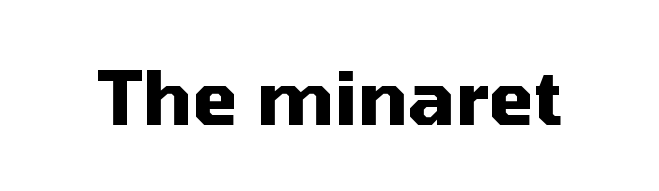
The image shows 74 px heavy sans-serif type, upright; set normal letter spacing, not underlined; medium stroke contrast and a medium x-height.
